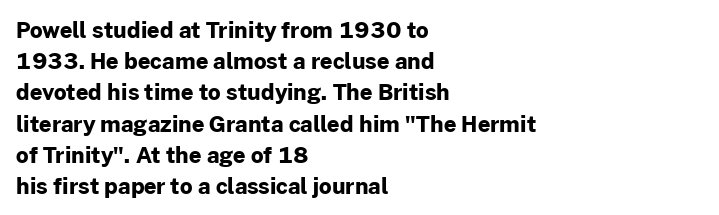
In CSS terms this would be text-align: left. Baseline-to-baseline distance is the conventional proportion of letter height. Notice how the stems are strictly vertical — no italics here. The space beneath each line is pristine and unruled. Spacing between characters is what you'd get straight out of the box. The passage shown is emphatically bold.
